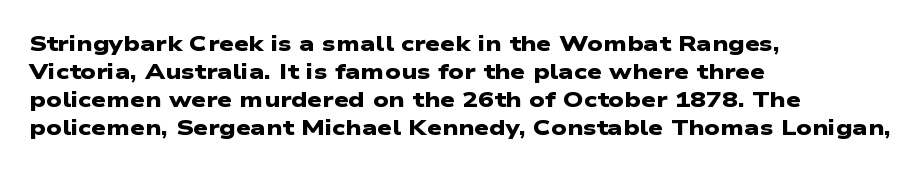
The image shows 21 px bold type; set left-aligned, normal line spacing (1.34x), normal letter spacing, not underlined.
